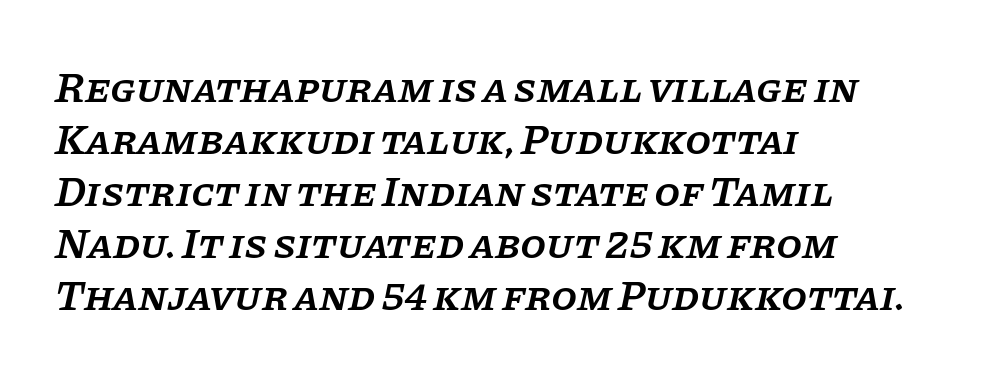
{"serif": "yes", "italic": "yes", "lean": "right", "slant_degrees": 11, "bold": "semi", "weight": "semibold", "width": "normal", "stroke_contrast": "low", "x_height": "large", "monospaced": "no", "underline": "no", "align": "left", "line_spacing_ratio": 1.24, "letter_spacing": "normal", "letter_spacing_em": 0.0, "glyph_px": 42}
